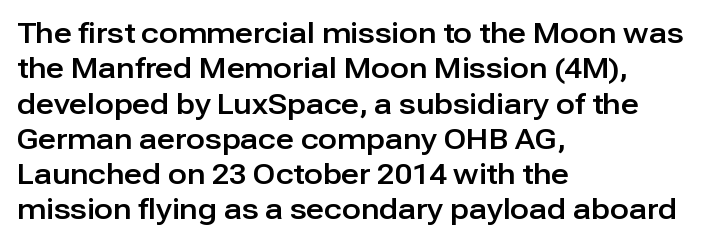
These lines are rendered in a variable-pitch font. Beneath every word, the page is bare. Vertically, the passage feels balanced, rows spaced as you'd expect. The characters display no serif detailing; their extremities are plain. The gaps between neighbouring characters are ordinary and unremarkable.
